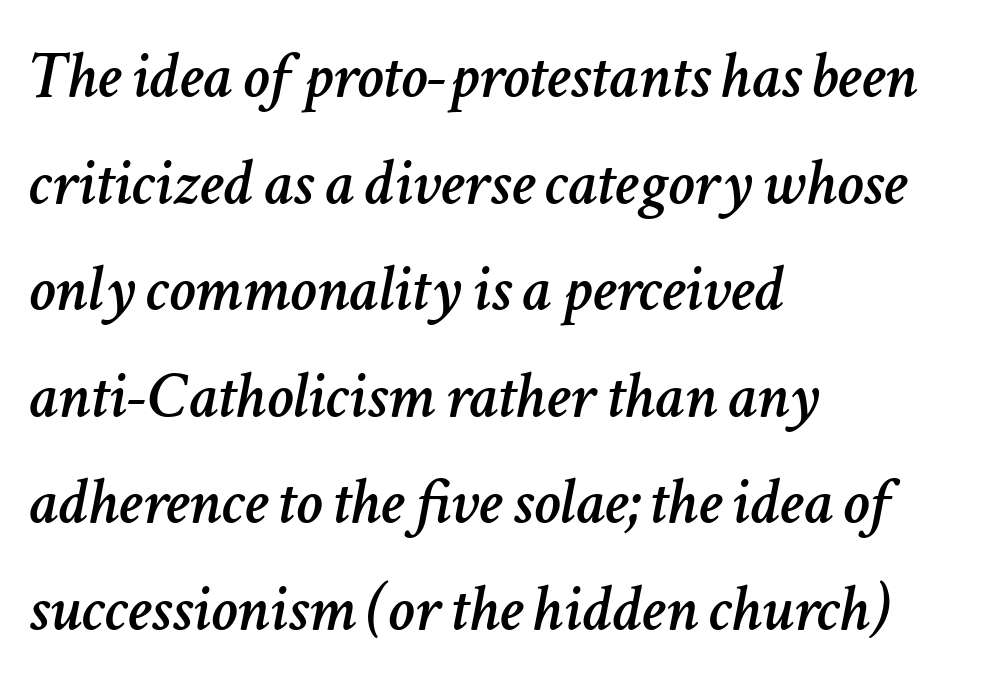
Plain, unruled lines of type. One glance says typical: line gaps are just what's usual. Is this a fixed-width face? No — the glyphs have proportional, varying widths. Yep, that's italic — everything's leaning.
